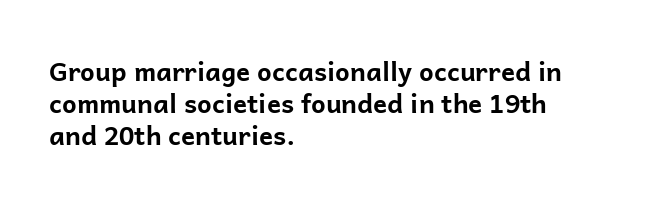
Descenders hang freely into open space. Rendered with straight, roman letterforms. The strokes are fattened all the way to bold. This rendering uses left alignment, leaving the right contour irregular.
